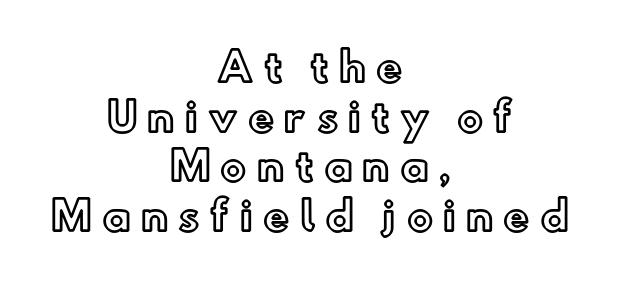
{"italic": "no", "width": "normal", "x_height": "small", "monospaced": "no", "underline": "no", "align": "center", "line_spacing": "normal", "line_spacing_ratio": 1.27, "letter_spacing": "wide", "letter_spacing_em": 0.26, "glyph_px": 39}
